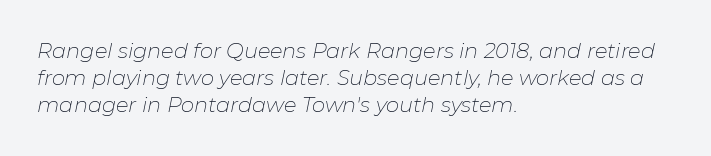
{"italic": "yes", "lean": "right", "slant_degrees": 11, "bold": "no", "underline": "no", "align": "left", "line_spacing": "normal", "line_spacing_ratio": 1.29, "letter_spacing": "normal", "letter_spacing_em": 0.0, "glyph_px": 21}
